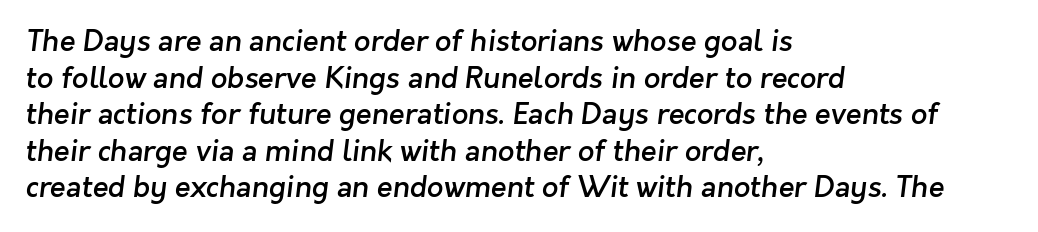
{"serif": "no", "bold": "semi", "weight": "semibold", "width": "normal", "stroke_contrast": "low", "x_height": "medium", "monospaced": "no", "underline": "no", "align": "left", "line_spacing": "normal", "line_spacing_ratio": 1.26, "letter_spacing": "normal", "letter_spacing_em": 0.0, "glyph_px": 29}
